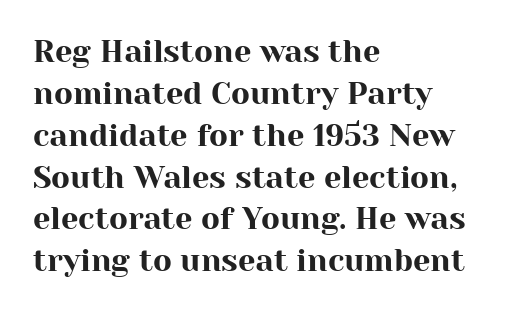
Check where the strokes stop: tiny serifs finish them off. The text block is weighted toward the left margin, trailing off unevenly rightward. Varying glyph widths throughout — classic text-font behaviour. If you drew a line through each stem, it would be perfectly vertical. Inter-character spacing is left at the font's built-in metrics. Quick note: interline space is typical.
